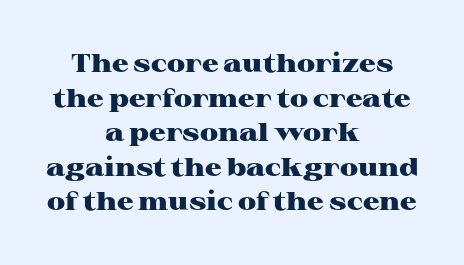
The image shows 26 px bold type, upright; set centered, normal line spacing (1.33x), normal letter spacing, not underlined.
